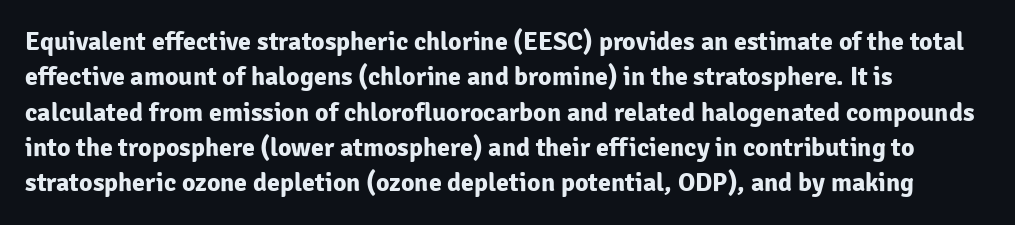
Normally led — the rows are evenly, conventionally spaced. A roman cut, with each character standing at attention. The gaps between neighbouring characters are ordinary and unremarkable. The words here are not underlined. Left-aligned paragraph, ragged on the right. The typesetting leans heavy: a genuine bold.
